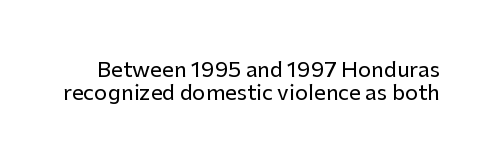
The image shows 21 px text type, upright; set tight line spacing (1.1x), normal letter spacing, not underlined.
